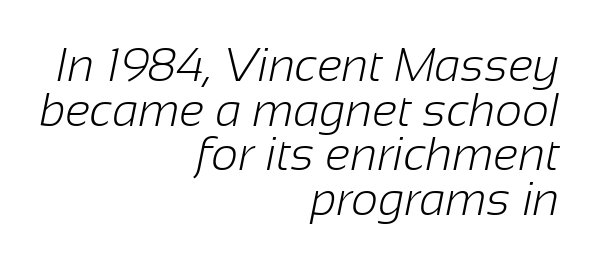
{"serif": "no", "bold": "no", "weight": "light", "width": "normal", "stroke_contrast": "low", "x_height": "medium", "monospaced": "no", "underline": "no", "align": "right", "line_spacing": "tight", "line_spacing_ratio": 0.95, "letter_spacing": "normal", "letter_spacing_em": 0.0, "glyph_px": 47}
